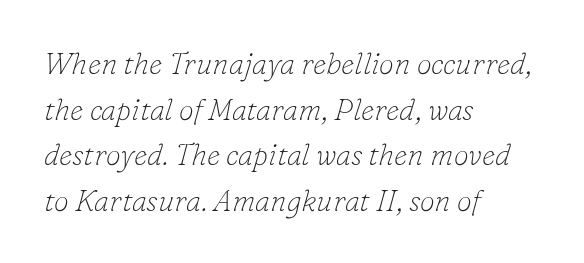
The image shows 30 px thin serif type, italic (leaning right); set left-aligned, normal line spacing (1.52x), normal letter spacing, not underlined; low stroke contrast and a small x-height.
